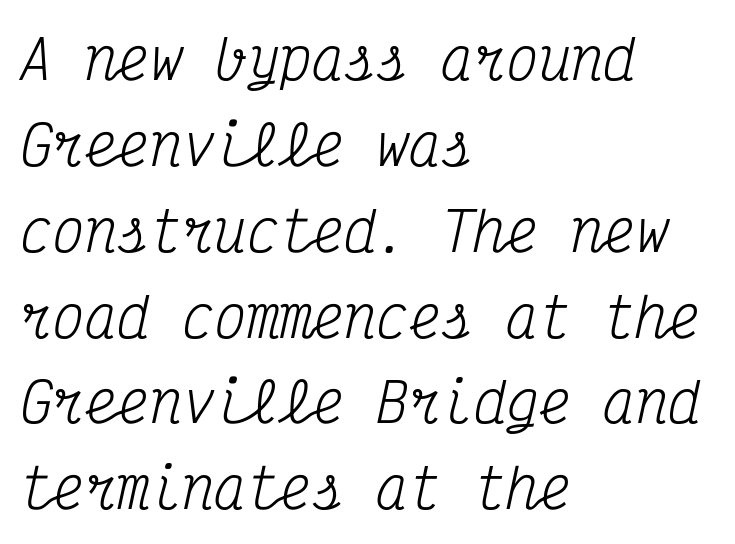
The text block is weighted toward the left margin, trailing off unevenly rightward. Leading matches the norm, producing a regular column. The strokes are not fattened; the text isn't bold. The letterforms sit shoulder to shoulder at normal distance.
